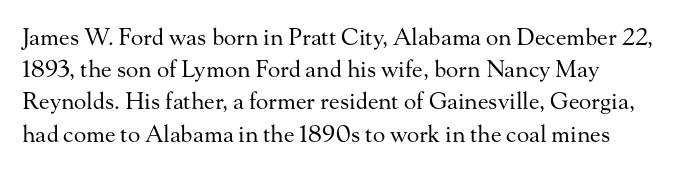
{"italic": "no", "bold": "no", "underline": "no", "align": "left", "line_spacing": "normal", "line_spacing_ratio": 1.4, "letter_spacing": "normal", "letter_spacing_em": 0.0, "glyph_px": 23}
